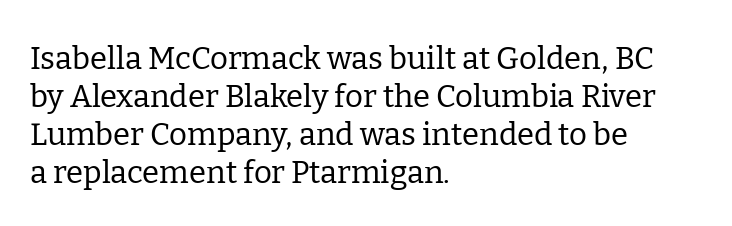
Q: Is the text bold? A: No.
Q: Is the text italic (slanted)? A: No, it is upright.
Q: Is the typeface a serif or a sans-serif typeface? A: Serif.
Q: Is the text underlined? A: No.
Q: How is the paragraph aligned? A: Left-aligned.
Q: Is the spacing between letters normal or unusually wide? A: Normal.
Q: Width (condensed, normal, or wide)? A: Normal.
Q: Stroke contrast? A: Low.
Q: x-height? A: Medium.
Q: Monospaced? A: No.
